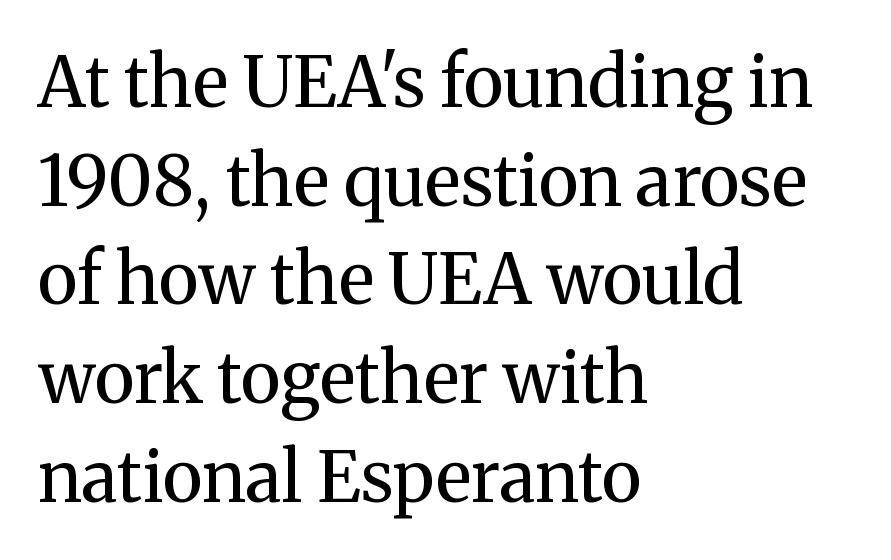
Q: Is the text bold? A: No.
Q: Is the text italic (slanted)? A: No, it is upright.
Q: Is the typeface a serif or a sans-serif typeface? A: Serif.
Q: Is the text underlined? A: No.
Q: How is the paragraph aligned? A: Left-aligned.
Q: Is the spacing between letters normal or unusually wide? A: Normal.
Q: Is the spacing between lines tight, normal or loose? A: Normal.
Q: Width (condensed, normal, or wide)? A: Normal.
Q: Stroke contrast? A: Medium.
Q: x-height? A: Medium.
Q: Monospaced? A: No.
